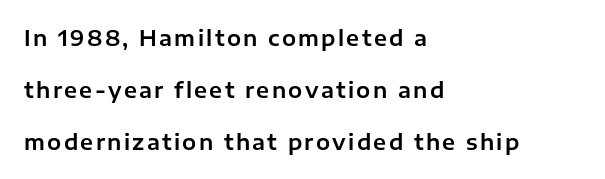
The ragged edge is on the right, which tells us the setting is flush left. This sample uses an upright cut, with every glyph sitting square on the baseline. Clear beneath every line of the passage. Honestly, the rows look like they've been pulled way apart.
